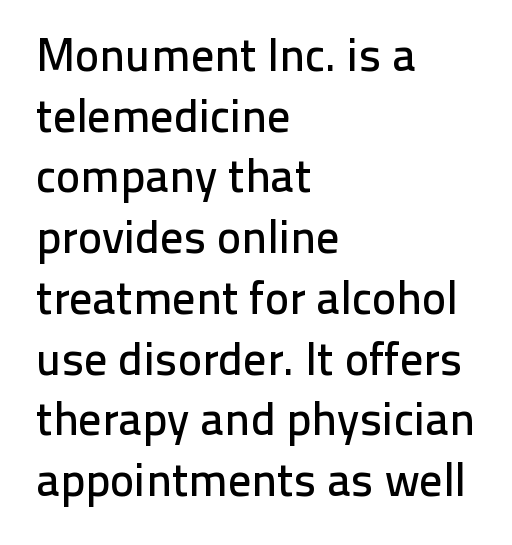
{"serif": "no", "italic": "no", "width": "normal", "stroke_contrast": "low", "x_height": "medium", "monospaced": "no", "underline": "no", "align": "left", "line_spacing": "normal", "line_spacing_ratio": 1.32, "letter_spacing": "normal", "letter_spacing_em": 0.0, "glyph_px": 46}
